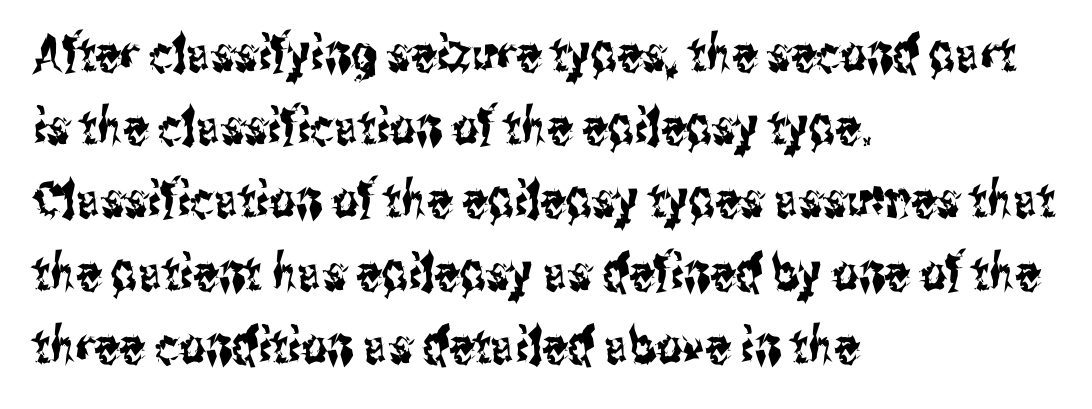
Letterform terminals end flat and unadorned throughout the passage. No extra tracking has been applied to these lines. Leading matches the norm, producing a regular column. The gap between lines stays unmarked. Teacher's note: observe the even left margin — that is flush-left alignment. Each letter keeps its own natural width here, so spacing adapts to shape.
